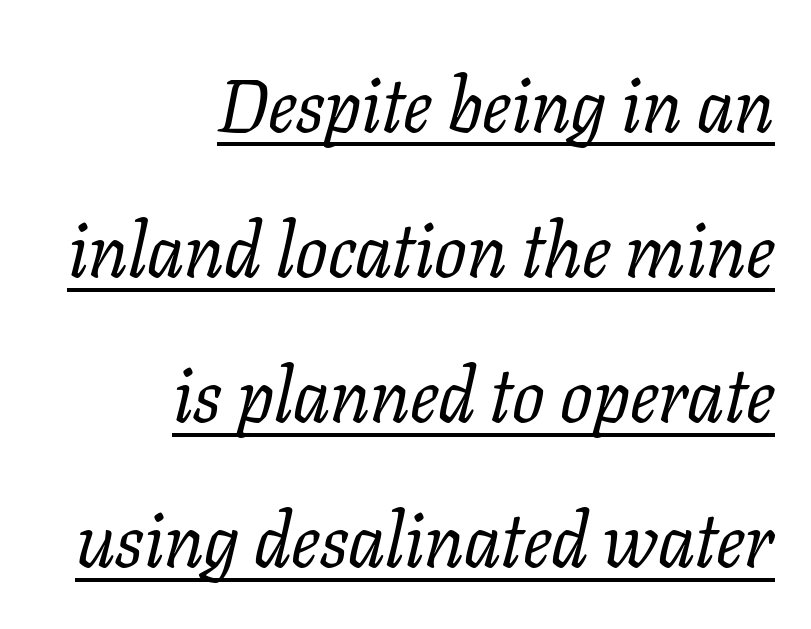
Q: Is the text bold? A: No.
Q: Is the text italic (slanted)? A: Yes, it leans right by about 11 degrees.
Q: Is the typeface a serif or a sans-serif typeface? A: Serif.
Q: Is the text underlined? A: Yes.
Q: How is the paragraph aligned? A: Right-aligned.
Q: Is the spacing between letters normal or unusually wide? A: Normal.
Q: Is the spacing between lines tight, normal or loose? A: Loose.
Q: Width (condensed, normal, or wide)? A: Normal.
Q: Stroke contrast? A: Low.
Q: x-height? A: Medium.
Q: Monospaced? A: No.
